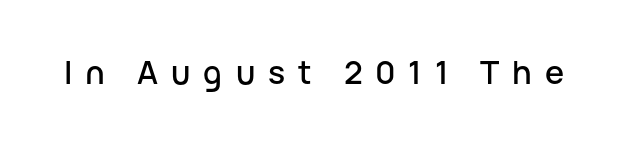
{"serif": "no", "italic": "no", "width": "normal", "stroke_contrast": "low", "x_height": "medium", "monospaced": "no", "underline": "no", "letter_spacing": "wide", "letter_spacing_em": 0.4, "glyph_px": 32}
